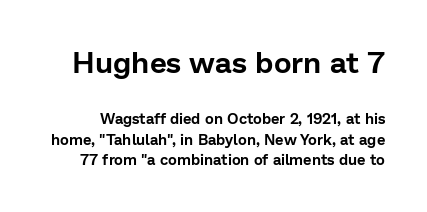
Q: Is the text italic (slanted)? A: No, it is upright.
Q: Is the typeface a serif or a sans-serif typeface? A: Sans-serif.
Q: Is the text underlined? A: No.
Q: Is the spacing between letters normal or unusually wide? A: Normal.
Q: Is the spacing between lines tight, normal or loose? A: Normal.
Q: Which block of text is set in a larger size, the first (top) or the second (bottom)? A: The first (top) one.
Q: Width (condensed, normal, or wide)? A: Normal.
Q: Stroke contrast? A: Low.
Q: x-height? A: Medium.
Q: Monospaced? A: No.
